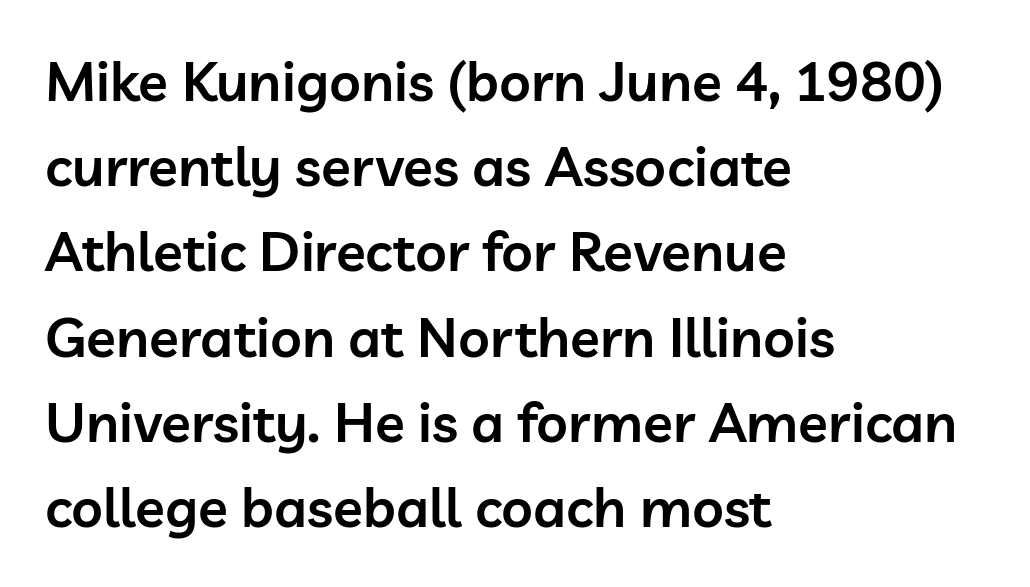
The typesetter chose a ragged-right arrangement here. The space beneath each line is pristine and unruled. Here the designer chose a conventional face with non-uniform glyph widths. The letters carry no serifs — their stems end cleanly without finishing strokes.
